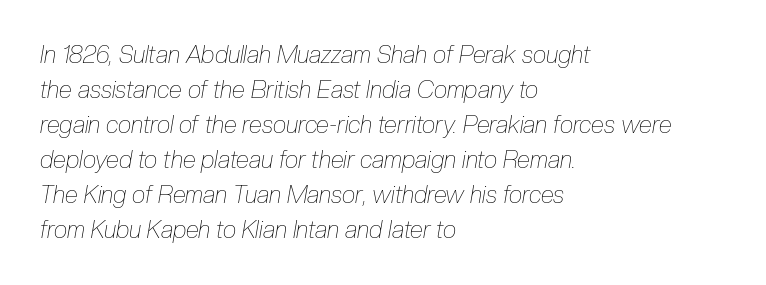
Q: Is the text bold? A: No.
Q: Is the text italic (slanted)? A: Yes, it leans right by about 10 degrees.
Q: Is the text underlined? A: No.
Q: How is the paragraph aligned? A: Left-aligned.
Q: Is the spacing between letters normal or unusually wide? A: Normal.
Q: Is the spacing between lines tight, normal or loose? A: Normal.
